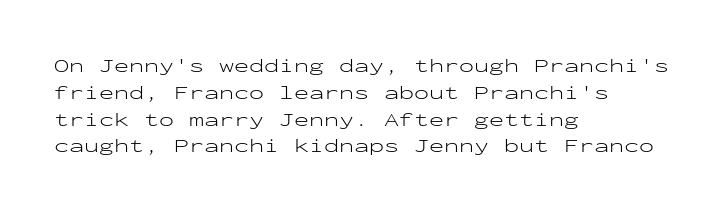
Q: Is the text bold? A: No.
Q: Is the text italic (slanted)? A: No, it is upright.
Q: Is the text underlined? A: No.
Q: How is the paragraph aligned? A: Left-aligned.
Q: Is the spacing between letters normal or unusually wide? A: Normal.
Q: Is the spacing between lines tight, normal or loose? A: Normal.
